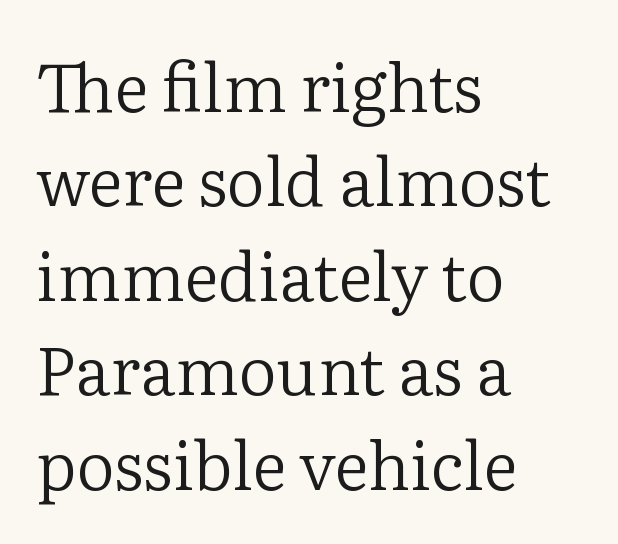
Q: Is the text bold? A: No.
Q: Is the text italic (slanted)? A: No, it is upright.
Q: Is the typeface a serif or a sans-serif typeface? A: Serif.
Q: Is the text underlined? A: No.
Q: How is the paragraph aligned? A: Left-aligned.
Q: Is the spacing between letters normal or unusually wide? A: Normal.
Q: Is the spacing between lines tight, normal or loose? A: Normal.
Q: Width (condensed, normal, or wide)? A: Normal.
Q: Stroke contrast? A: Low.
Q: x-height? A: Medium.
Q: Monospaced? A: No.
